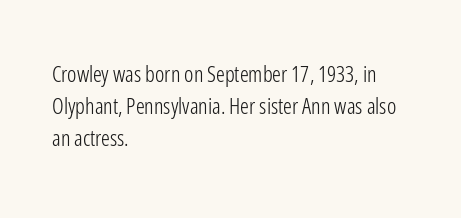
Weight: in the light-to-regular range. These lines keep a tight, regular rhythm from letter to letter. Any mark beneath the type? The region is blank. Left-aligned paragraph, ragged on the right. If you drew a line through each stem, it would be perfectly vertical. Honestly, the row spacing looks completely unremarkable.
